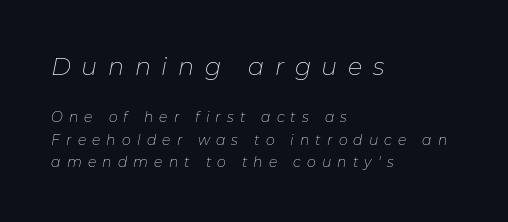
The image shows 24 px text type, italic (leaning right); set left-aligned, normal line spacing (1.59x), unusually wide letter spacing (+0.44 em), not underlined; the first (top) block is 1.71x larger.
